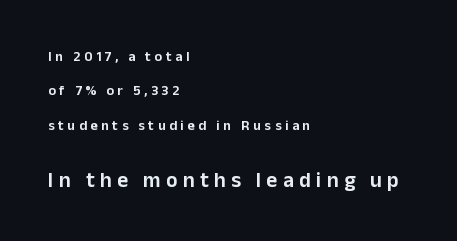
{"italic": "no", "underline": "no", "align": "left", "line_spacing": "loose", "line_spacing_ratio": 2.46, "letter_spacing": "wide", "letter_spacing_em": 0.26, "larger_block": "second", "size_ratio": 1.5, "glyph_px": 21}
